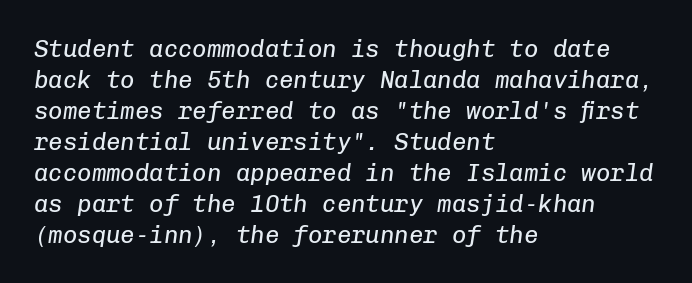
{"italic": "yes", "lean": "right", "slant_degrees": 8, "bold": "no", "underline": "no", "align": "left", "line_spacing": "normal", "line_spacing_ratio": 1.29, "letter_spacing": "normal", "letter_spacing_em": 0.0, "glyph_px": 24}
